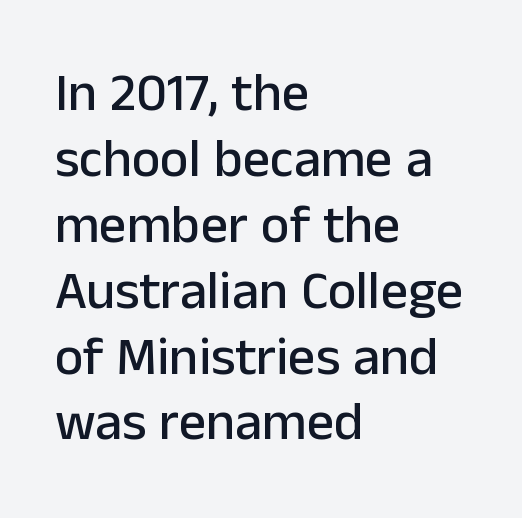
{"serif": "no", "italic": "no", "width": "normal", "stroke_contrast": "low", "x_height": "medium", "monospaced": "no", "underline": "no", "align": "left", "line_spacing_ratio": 1.22, "letter_spacing": "normal", "letter_spacing_em": 0.0, "glyph_px": 54}
